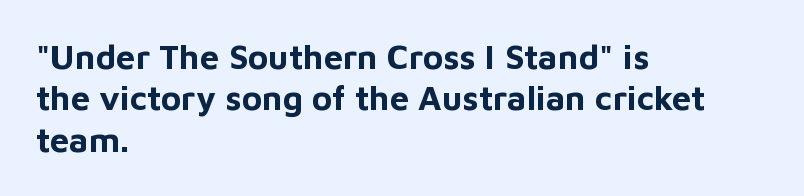
{"serif": "no", "italic": "no", "bold": "yes", "weight": "bold", "width": "normal", "stroke_contrast": "low", "x_height": "medium", "monospaced": "no", "underline": "no", "align": "left", "line_spacing_ratio": 1.22, "letter_spacing": "normal", "letter_spacing_em": 0.0, "glyph_px": 34}
